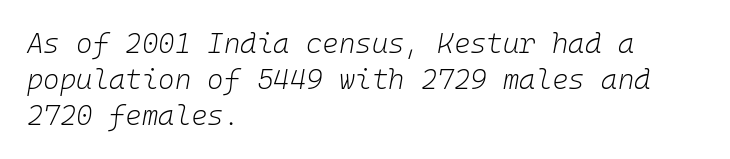
The image shows 28 px light type, italic (leaning right), monospaced; set left-aligned, normal line spacing (1.28x), normal letter spacing, not underlined; low stroke contrast and a medium x-height.
